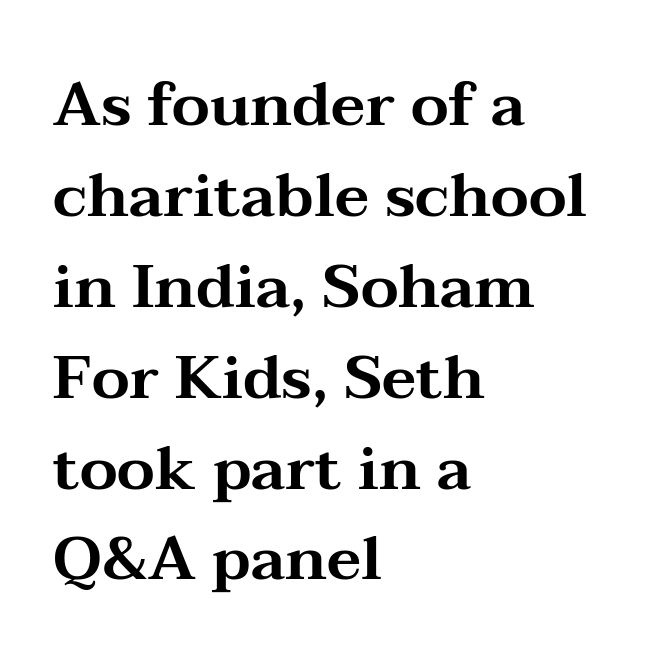
{"serif": "yes", "italic": "no", "width": "wide", "stroke_contrast": "medium", "x_height": "medium", "monospaced": "no", "underline": "no", "align": "left", "line_spacing": "normal", "line_spacing_ratio": 1.49, "letter_spacing": "normal", "letter_spacing_em": 0.0, "glyph_px": 61}
